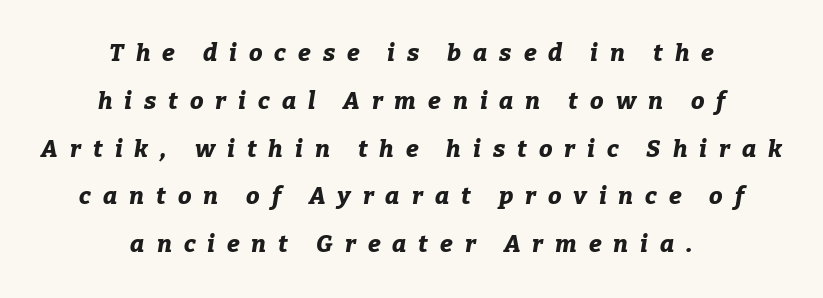
Q: Is the text bold? A: Yes.
Q: Is the text italic (slanted)? A: Yes, it leans right by about 9 degrees.
Q: Is the text underlined? A: No.
Q: How is the paragraph aligned? A: Centered.
Q: Is the spacing between letters normal or unusually wide? A: Unusually wide.
Q: Is the spacing between lines tight, normal or loose? A: Loose.
